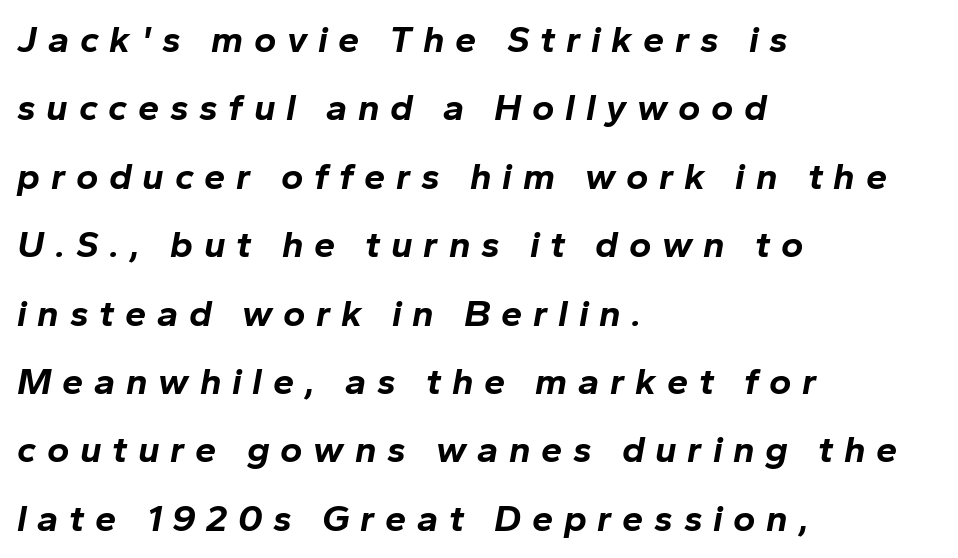
{"italic": "yes", "lean": "right", "slant_degrees": 10, "bold": "yes", "weight": "bold", "width": "normal", "stroke_contrast": "low", "x_height": "medium", "monospaced": "no", "underline": "no", "align": "left", "line_spacing_ratio": 1.8, "letter_spacing": "wide", "letter_spacing_em": 0.28, "glyph_px": 38}
